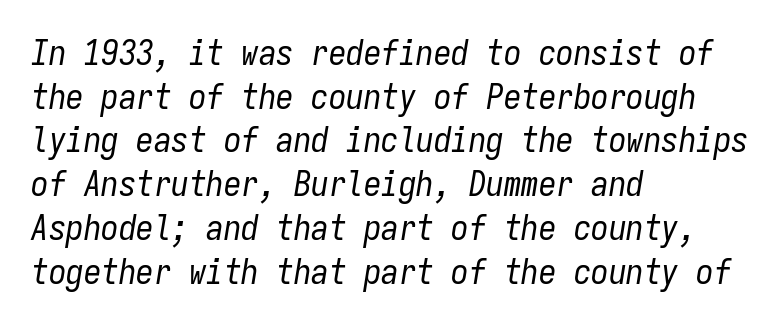
Q: Is the text bold? A: No.
Q: Is the text italic (slanted)? A: Yes, it leans right by about 9 degrees.
Q: Is the text underlined? A: No.
Q: How is the paragraph aligned? A: Left-aligned.
Q: Is the spacing between letters normal or unusually wide? A: Normal.
Q: Is the spacing between lines tight, normal or loose? A: Normal.
Q: Width (condensed, normal, or wide)? A: Condensed.
Q: Stroke contrast? A: Low.
Q: x-height? A: Medium.
Q: Monospaced? A: Yes.
